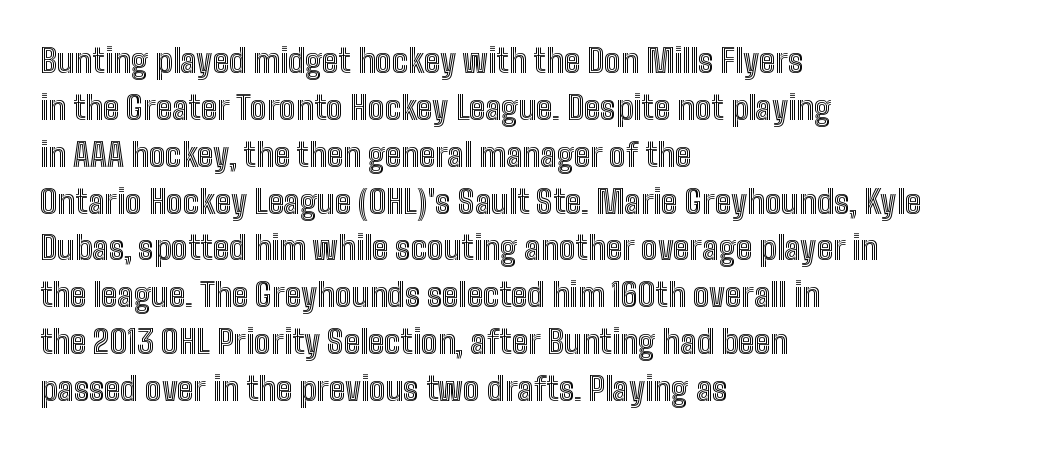
Beneath every word, the page is bare. Think of a printed novel: that variable character pitch is what you see here. In terms of letterspacing, this is plain default setting. The block of text has a typical density, with ordinary space between rows. These lines are set flush left with a ragged right edge. It's the straight-up-and-down kind of type.
